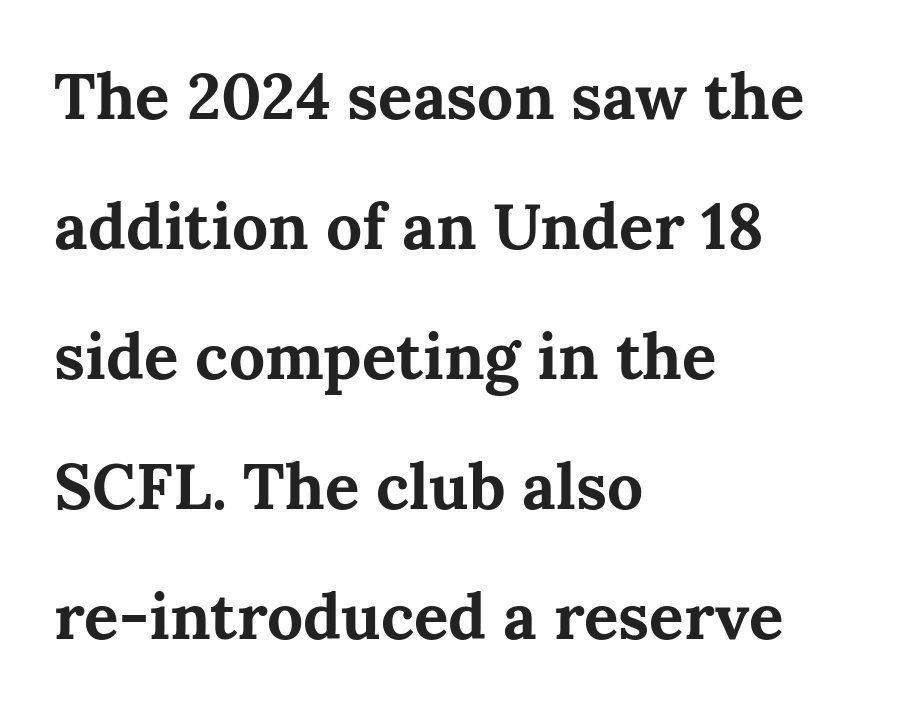
Q: Is the text bold? A: Yes.
Q: Is the text italic (slanted)? A: No, it is upright.
Q: Is the typeface a serif or a sans-serif typeface? A: Serif.
Q: Is the text underlined? A: No.
Q: How is the paragraph aligned? A: Left-aligned.
Q: Is the spacing between letters normal or unusually wide? A: Normal.
Q: Is the spacing between lines tight, normal or loose? A: Loose.
Q: Width (condensed, normal, or wide)? A: Normal.
Q: Stroke contrast? A: Medium.
Q: x-height? A: Medium.
Q: Monospaced? A: No.
